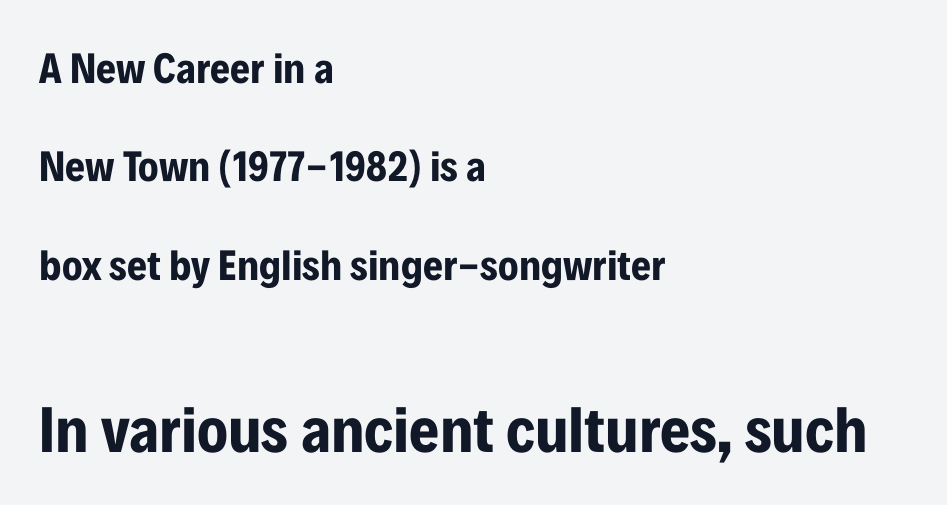
In terms of posture, this sample is upright. Regarding serifs, this sample does without them. Looks like regular typesetting: each glyph gets only the width it needs. Typesetter's note: full bold, strokes at maximum text heaviness.
